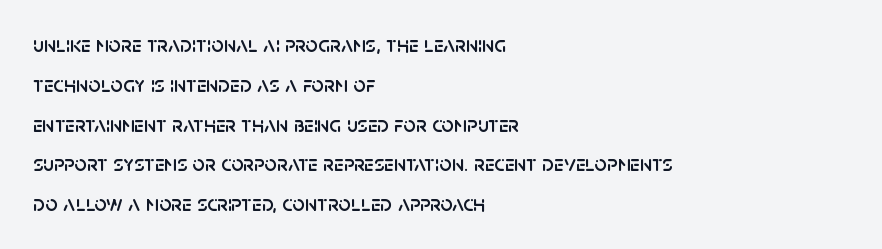
{"italic": "no", "underline": "no", "align": "left", "line_spacing_ratio": 1.81, "letter_spacing": "normal", "letter_spacing_em": 0.0, "glyph_px": 22}
